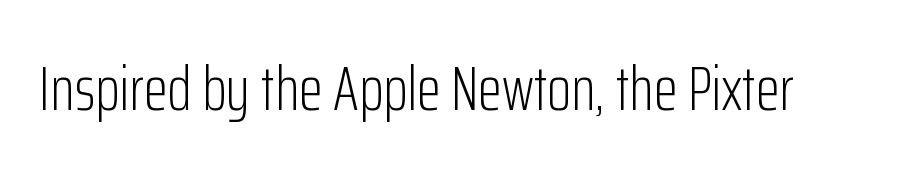
{"serif": "no", "italic": "no", "bold": "no", "weight": "light", "width": "condensed", "stroke_contrast": "low", "x_height": "medium", "monospaced": "no", "underline": "no", "letter_spacing": "normal", "letter_spacing_em": 0.0, "glyph_px": 62}
